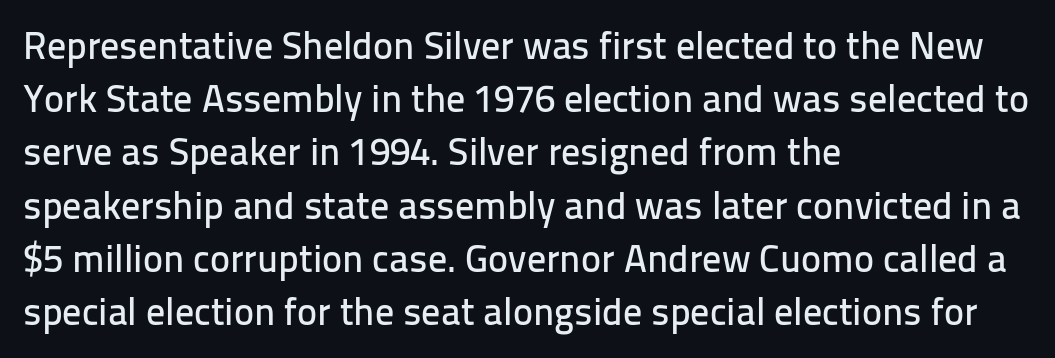
Left-aligned paragraph, ragged on the right. These lines were composed using upright roman letters. Successive baselines arrive at the customary interval. The baseline area is clear.
